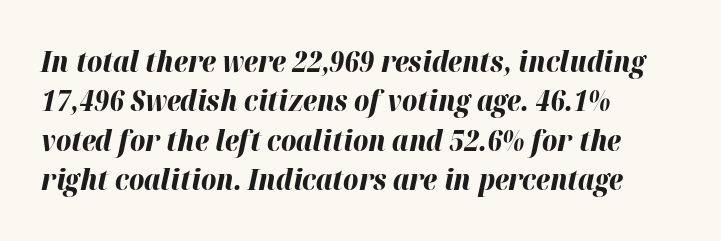
{"italic": "yes", "lean": "right", "slant_degrees": 12, "bold": "yes", "weight": "bold", "width": "normal", "stroke_contrast": "high", "x_height": "medium", "monospaced": "no", "underline": "no", "align": "left", "line_spacing": "normal", "line_spacing_ratio": 1.36, "letter_spacing": "normal", "letter_spacing_em": 0.0, "glyph_px": 29}
